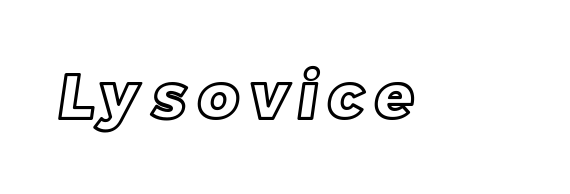
Think of a printed novel: that variable character pitch is what you see here. Letters rest on an invisible, unmarked baseline.
